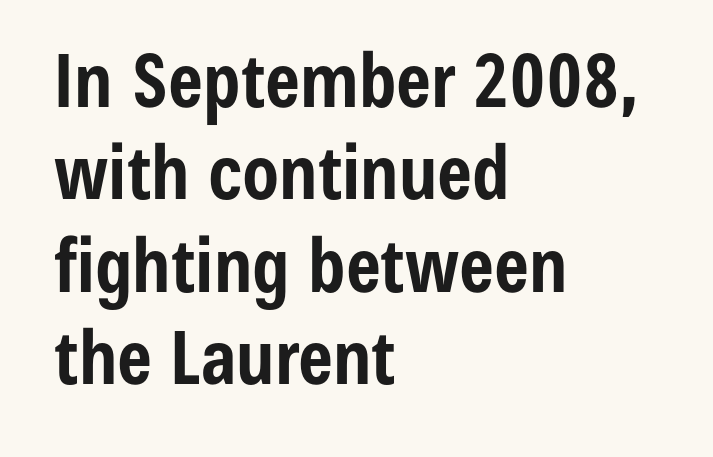
Q: Is the text bold? A: Yes.
Q: Is the text italic (slanted)? A: No, it is upright.
Q: Is the typeface a serif or a sans-serif typeface? A: Sans-serif.
Q: Is the text underlined? A: No.
Q: How is the paragraph aligned? A: Left-aligned.
Q: Is the spacing between letters normal or unusually wide? A: Normal.
Q: Is the spacing between lines tight, normal or loose? A: Normal.
Q: Width (condensed, normal, or wide)? A: Condensed.
Q: Stroke contrast? A: Low.
Q: x-height? A: Medium.
Q: Monospaced? A: No.
